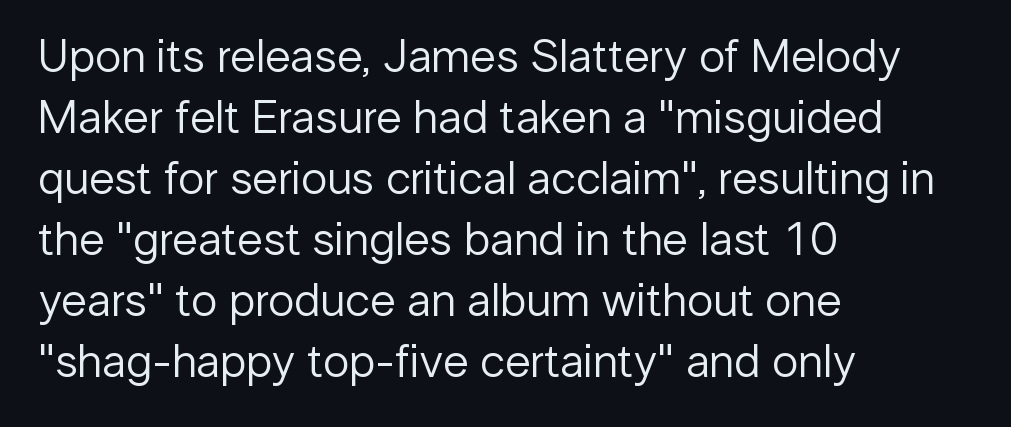
Q: Is the text bold? A: No.
Q: Is the text italic (slanted)? A: No, it is upright.
Q: Is the typeface a serif or a sans-serif typeface? A: Sans-serif.
Q: Is the text underlined? A: No.
Q: How is the paragraph aligned? A: Left-aligned.
Q: Is the spacing between letters normal or unusually wide? A: Normal.
Q: Is the spacing between lines tight, normal or loose? A: Normal.
Q: Width (condensed, normal, or wide)? A: Normal.
Q: Stroke contrast? A: Low.
Q: x-height? A: Medium.
Q: Monospaced? A: No.
